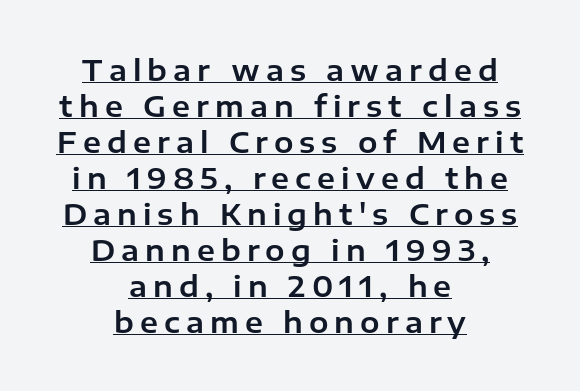
The setting favours the middle, as headings and verse often do. This rendering widens character spacing well past its baseline value. This sample carries an underscore along the baseline area. Serifs: no, the terminals of the letterforms are clean. When letters stand straight like this, we call the style roman or upright. Spacing verdict: proportional, widths tailored to each character.
